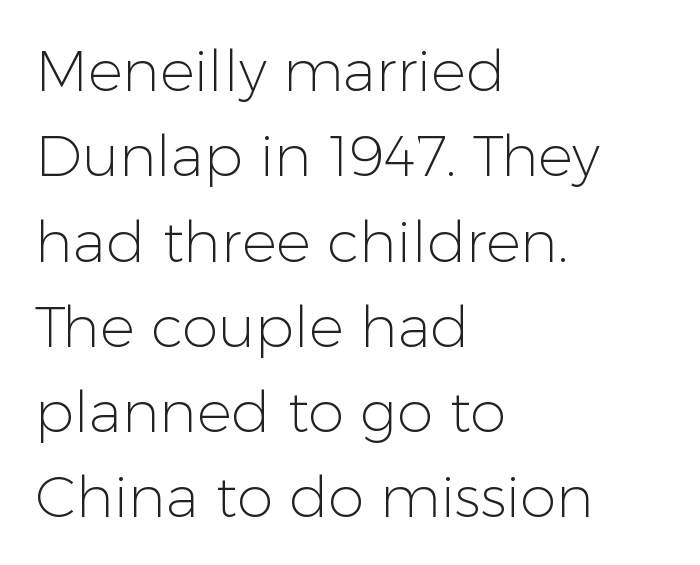
What stands out about the letter spacing? Nothing — it is the standard amount. Character widths vary here, with narrow letters taking less room than wide ones. In terms of letterform style, serifs are entirely absent. The weight tops out at a normal text grade. The ragged edge is on the right, which tells us the setting is flush left.
